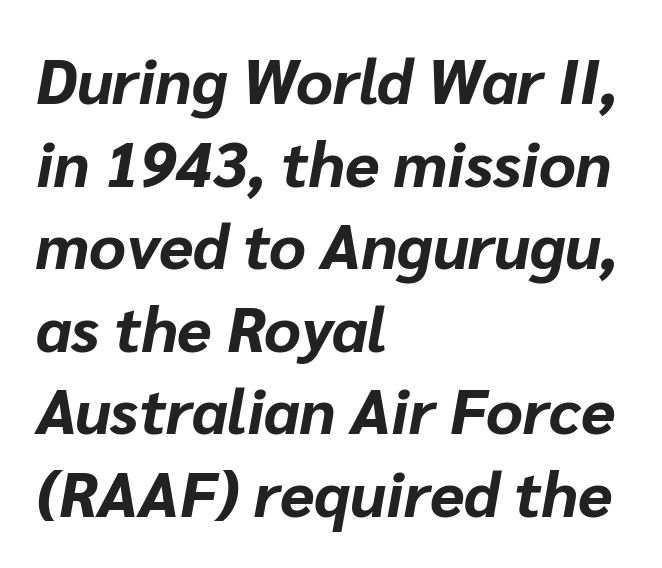
The image shows 63 px bold type, italic (leaning right); set left-aligned, normal line spacing (1.31x), normal letter spacing, not underlined; low stroke contrast and a medium x-height.
